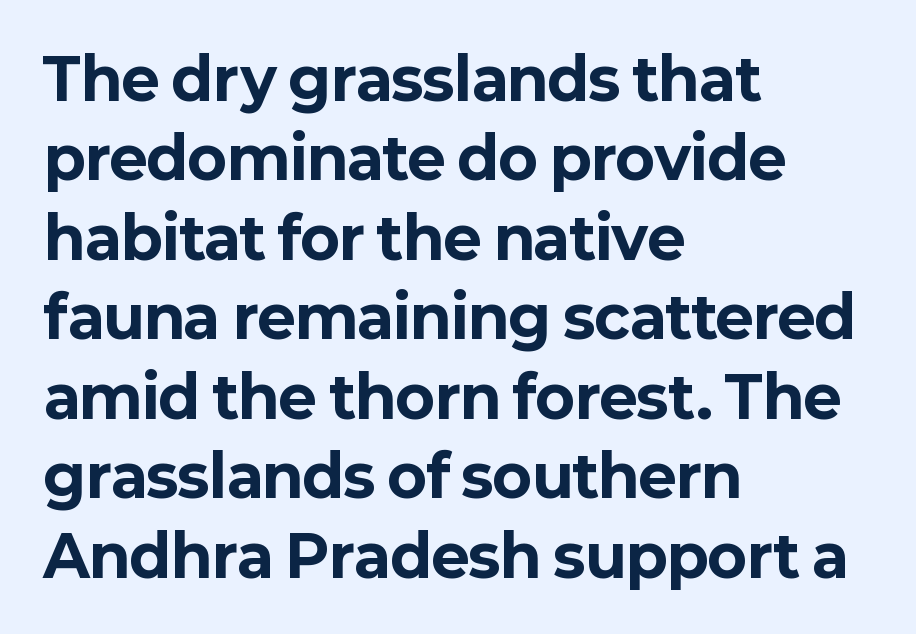
The image shows 58 px bold sans-serif type, upright; set left-aligned, normal line spacing (1.37x), normal letter spacing, not underlined; low stroke contrast and a medium x-height.
